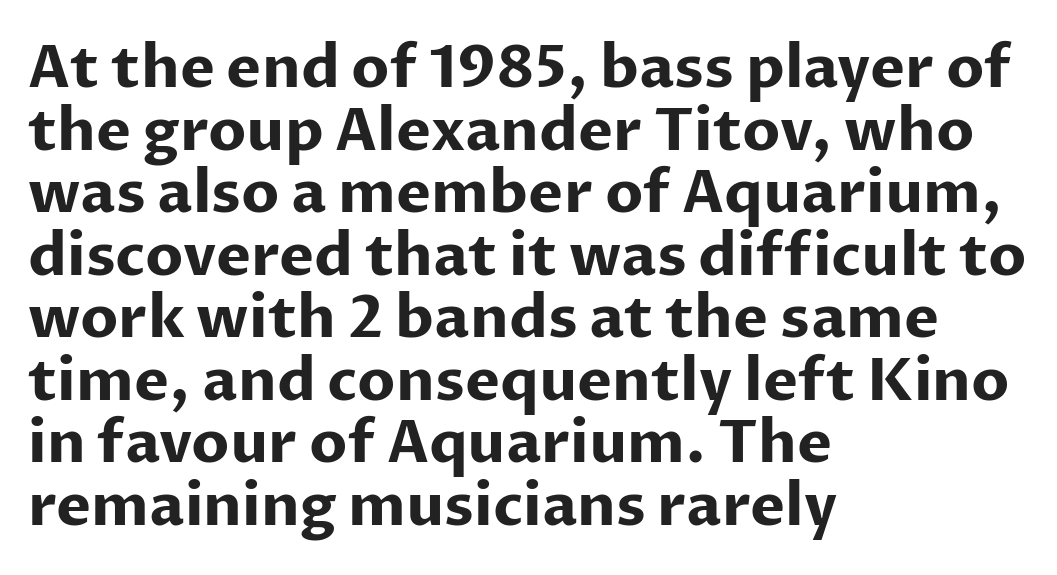
The image shows 59 px bold sans-serif type, upright; set left-aligned, tight line spacing (1.06x), normal letter spacing, not underlined; low stroke contrast and a medium x-height.
